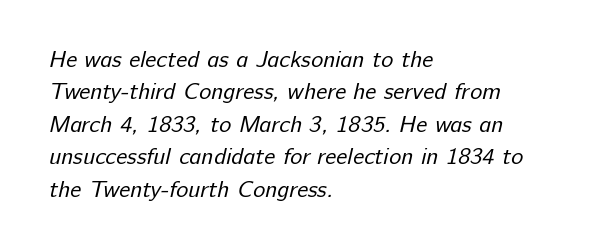
{"bold": "no", "underline": "no", "align": "left", "line_spacing": "normal", "line_spacing_ratio": 1.41, "letter_spacing": "normal", "letter_spacing_em": 0.0, "glyph_px": 23}
